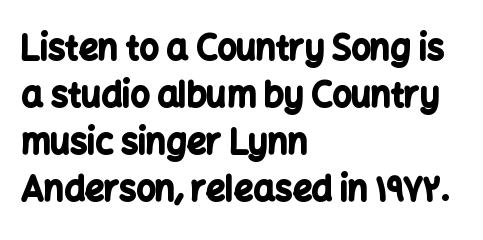
The image shows 34 px bold sans-serif type, upright; set left-aligned, normal line spacing (1.38x), normal letter spacing, not underlined; low stroke contrast and a medium x-height.
